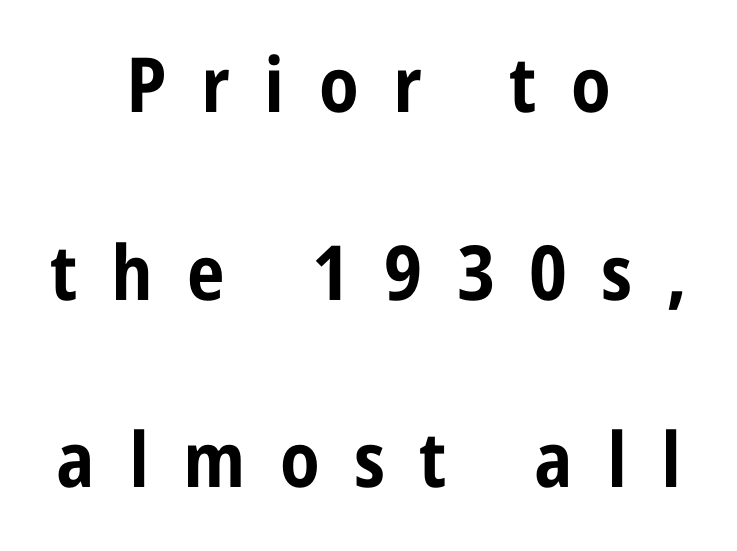
Q: Is the text bold? A: Yes.
Q: Is the text italic (slanted)? A: No, it is upright.
Q: Is the typeface a serif or a sans-serif typeface? A: Sans-serif.
Q: Is the text underlined? A: No.
Q: How is the paragraph aligned? A: Centered.
Q: Is the spacing between letters normal or unusually wide? A: Unusually wide.
Q: Is the spacing between lines tight, normal or loose? A: Loose.
Q: Width (condensed, normal, or wide)? A: Condensed.
Q: Stroke contrast? A: Low.
Q: x-height? A: Large.
Q: Monospaced? A: No.
